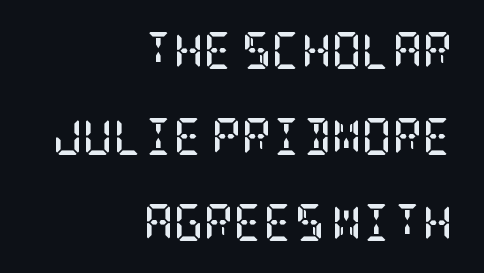
{"serif": "yes", "italic": "no", "bold": "yes", "weight": "semibold", "width": "condensed", "stroke_contrast": "low", "x_height": "large", "underline": "no", "align": "right", "line_spacing": "loose", "line_spacing_ratio": 2.32, "letter_spacing": "normal", "letter_spacing_em": 0.0, "glyph_px": 37}
